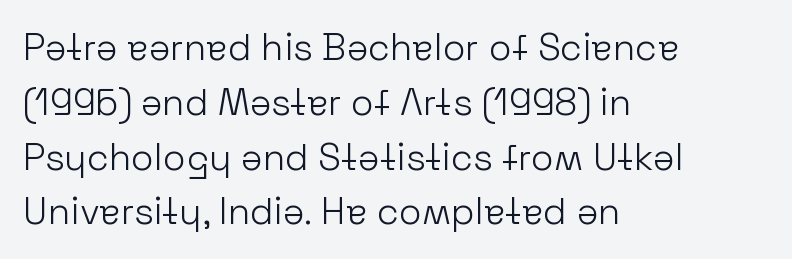
The face used here is proportionally spaced, like ordinary book or web type. Stem width sits at or under what a default text font uses. The passage is arranged the way most books set body copy — flush left. To sum up the face: it is a sans, with no serifs. Glance below the letters and you will spot only blank space. One glance says typical: line gaps are just what's usual.
